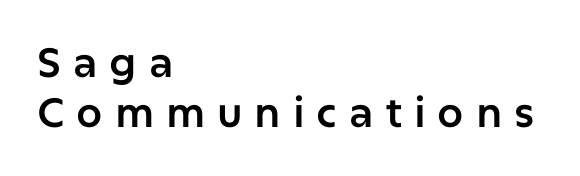
{"serif": "no", "italic": "no", "width": "normal", "stroke_contrast": "low", "x_height": "medium", "monospaced": "no", "underline": "no", "align": "left", "line_spacing_ratio": 1.22, "letter_spacing": "wide", "letter_spacing_em": 0.29, "glyph_px": 41}
